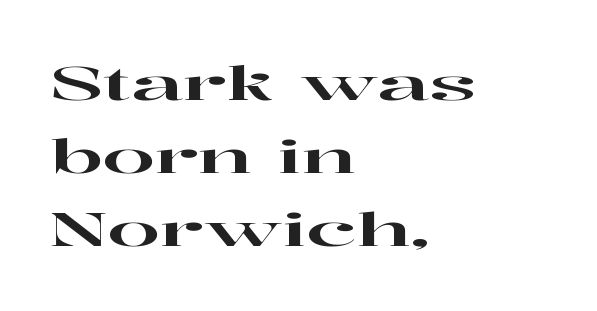
The image shows 47 px wide serif type, upright; set left-aligned, normal line spacing (1.55x), normal letter spacing, not underlined; high stroke contrast and a medium x-height.
